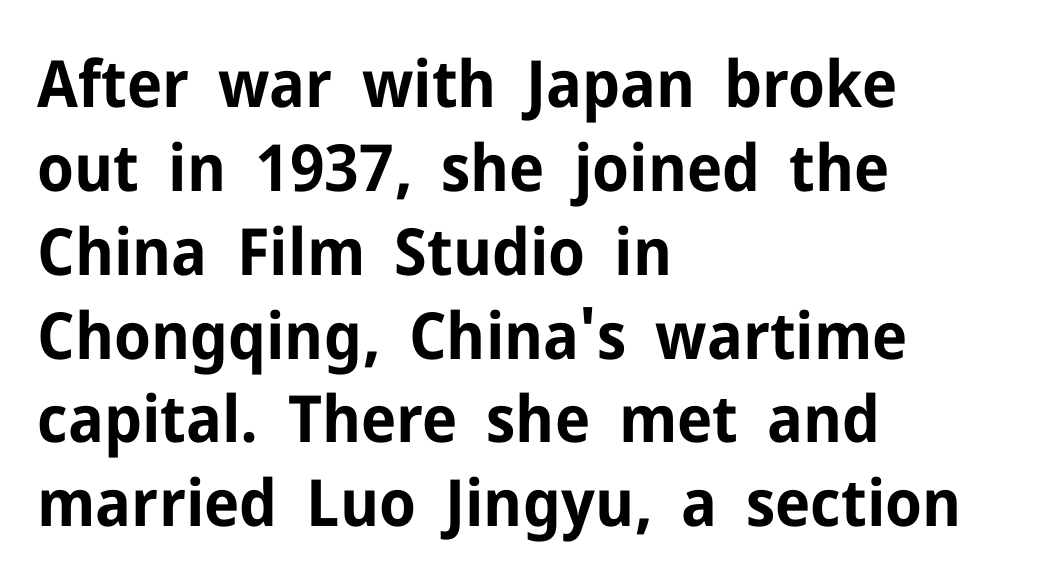
{"serif": "no", "italic": "no", "bold": "yes", "weight": "bold", "width": "normal", "stroke_contrast": "low", "x_height": "medium", "monospaced": "no", "underline": "no", "align": "left", "line_spacing": "normal", "line_spacing_ratio": 1.29, "letter_spacing": "normal", "letter_spacing_em": 0.0, "glyph_px": 65}
